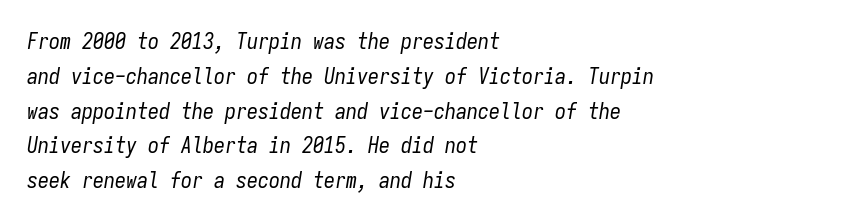
Q: Is the text bold? A: No.
Q: Is the text italic (slanted)? A: Yes, it leans right by about 9 degrees.
Q: Is the text underlined? A: No.
Q: How is the paragraph aligned? A: Left-aligned.
Q: Is the spacing between letters normal or unusually wide? A: Normal.
Q: Is the spacing between lines tight, normal or loose? A: Normal.
